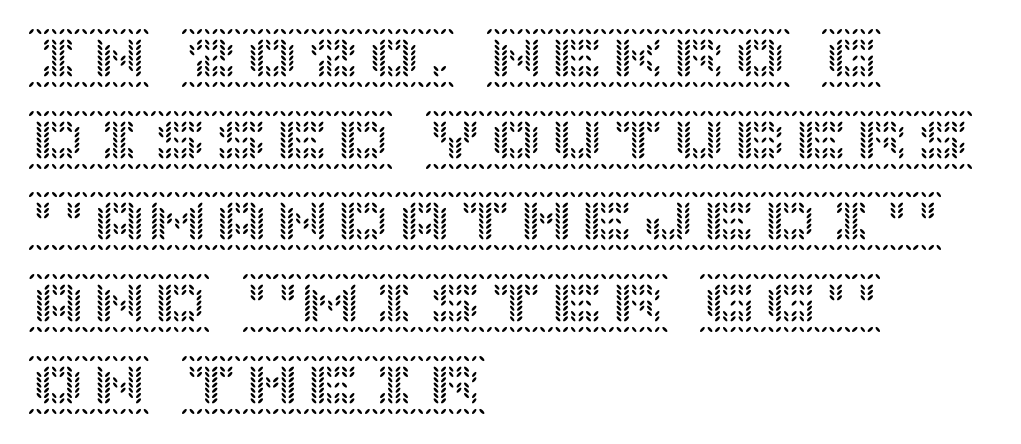
{"italic": "no", "width": "normal", "x_height": "large", "underline": "no", "align": "left", "line_spacing": "normal", "line_spacing_ratio": 1.34, "letter_spacing": "normal", "letter_spacing_em": 0.0, "glyph_px": 61}
